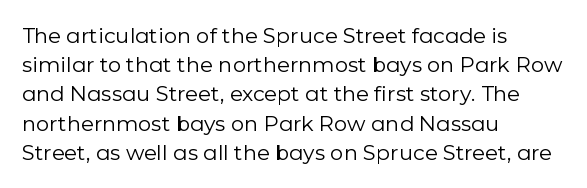
The image shows 21 px text type, upright; set left-aligned, normal line spacing (1.39x), normal letter spacing, not underlined.
